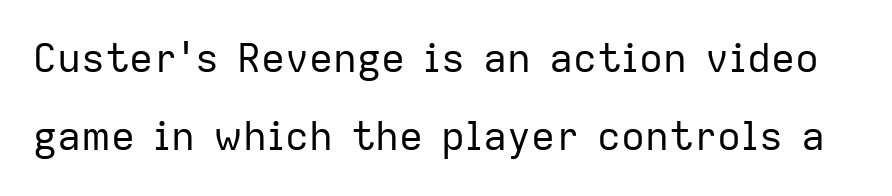
Q: Is the text bold? A: No.
Q: Is the text italic (slanted)? A: No, it is upright.
Q: Is the typeface a serif or a sans-serif typeface? A: Sans-serif.
Q: Is the text underlined? A: No.
Q: Is the spacing between letters normal or unusually wide? A: Normal.
Q: Is the spacing between lines tight, normal or loose? A: Loose.
Q: Width (condensed, normal, or wide)? A: Normal.
Q: Stroke contrast? A: Low.
Q: x-height? A: Medium.
Q: Monospaced? A: No.
